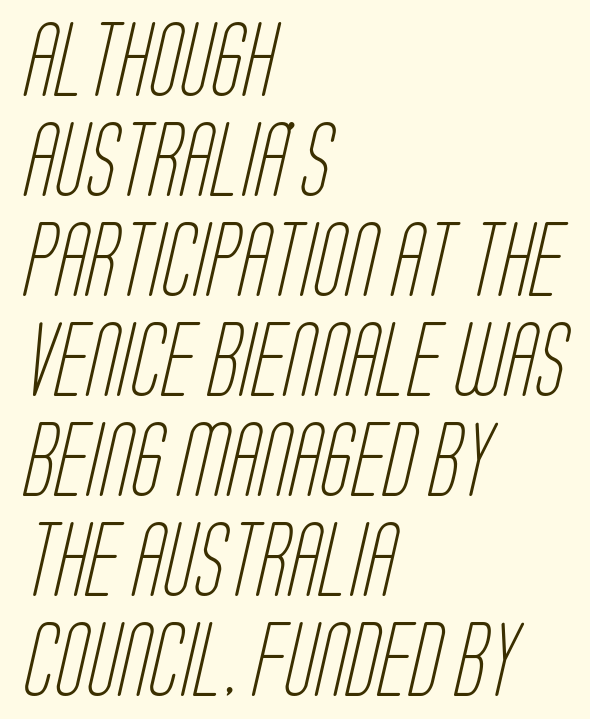
Q: Is the text bold? A: No.
Q: Is the typeface a serif or a sans-serif typeface? A: Sans-serif.
Q: Is the text underlined? A: No.
Q: How is the paragraph aligned? A: Left-aligned.
Q: Is the spacing between letters normal or unusually wide? A: Normal.
Q: Is the spacing between lines tight, normal or loose? A: Normal.
Q: Width (condensed, normal, or wide)? A: Condensed.
Q: Stroke contrast? A: Low.
Q: x-height? A: Large.
Q: Monospaced? A: No.
